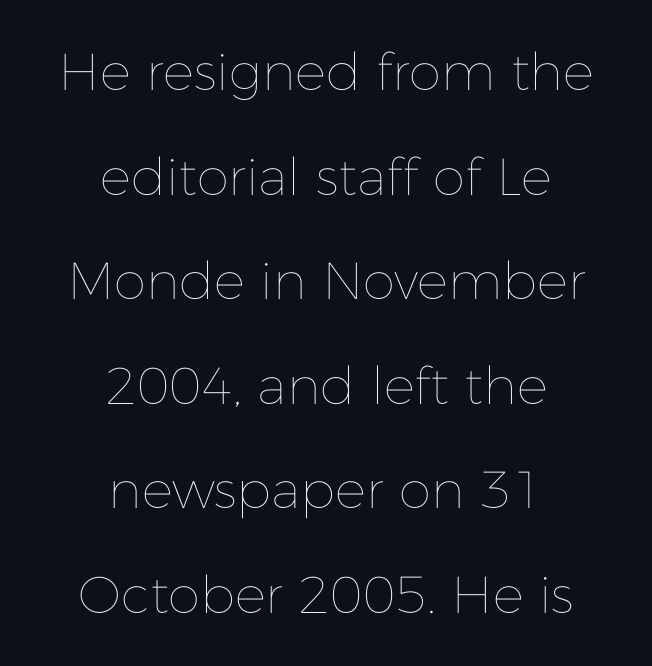
Both edges are ragged and mirror each other, which tells us the setting is centered. Line spacing here is loose. A quiet, ordinary-to-light weight characterises the typeface. The letterforms sit shoulder to shoulder at normal distance. Is this a fixed-width face? No — the glyphs have proportional, varying widths.
